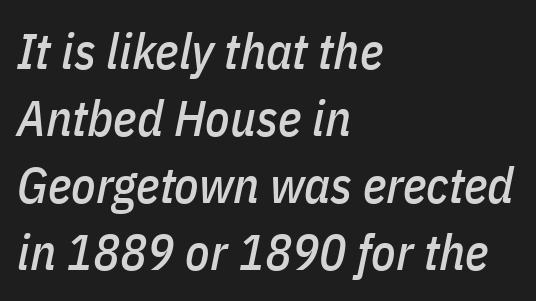
Q: Is the text italic (slanted)? A: Yes, it leans right by about 11 degrees.
Q: Is the text underlined? A: No.
Q: How is the paragraph aligned? A: Left-aligned.
Q: Is the spacing between letters normal or unusually wide? A: Normal.
Q: Is the spacing between lines tight, normal or loose? A: Normal.
Q: Width (condensed, normal, or wide)? A: Condensed.
Q: Stroke contrast? A: Low.
Q: x-height? A: Medium.
Q: Monospaced? A: No.
